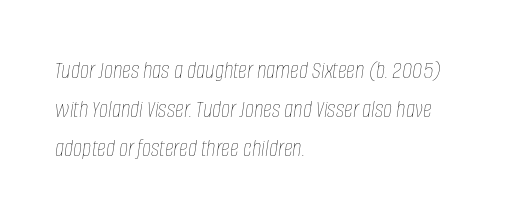
Q: Is the text bold? A: No.
Q: Is the text italic (slanted)? A: Yes, it leans right by about 8 degrees.
Q: Is the text underlined? A: No.
Q: How is the paragraph aligned? A: Left-aligned.
Q: Is the spacing between letters normal or unusually wide? A: Normal.
Q: Is the spacing between lines tight, normal or loose? A: Normal.
